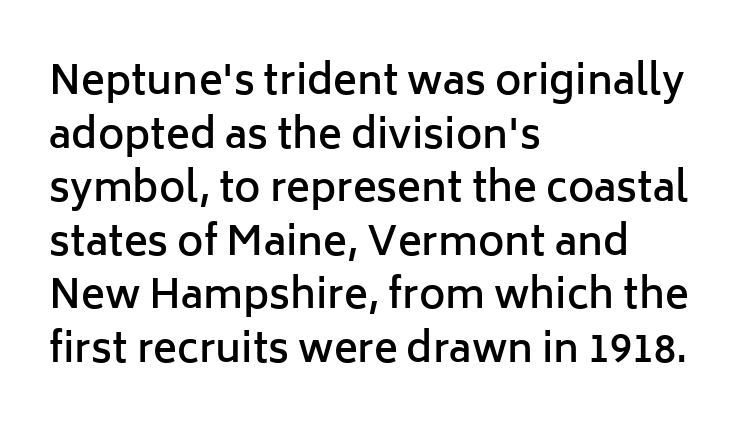
{"serif": "no", "italic": "no", "bold": "semi", "weight": "semibold", "width": "normal", "stroke_contrast": "low", "x_height": "medium", "monospaced": "no", "underline": "no", "align": "left", "line_spacing": "normal", "line_spacing_ratio": 1.34, "letter_spacing": "normal", "letter_spacing_em": 0.0, "glyph_px": 40}
